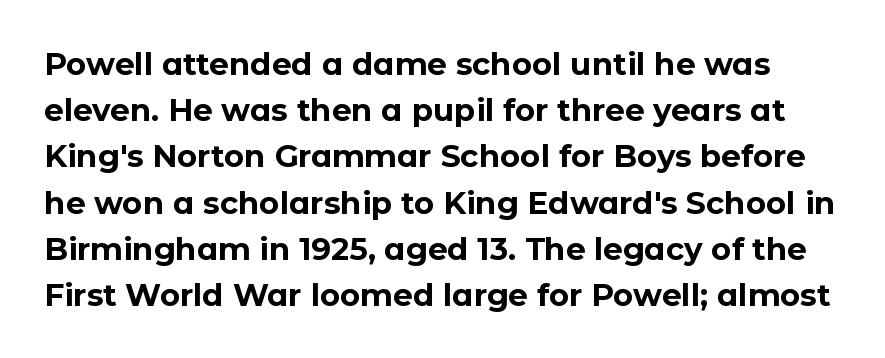
{"serif": "no", "italic": "no", "bold": "yes", "weight": "bold", "width": "normal", "stroke_contrast": "low", "x_height": "medium", "monospaced": "no", "underline": "no", "line_spacing": "normal", "line_spacing_ratio": 1.49, "letter_spacing": "normal", "letter_spacing_em": 0.0, "glyph_px": 31}
